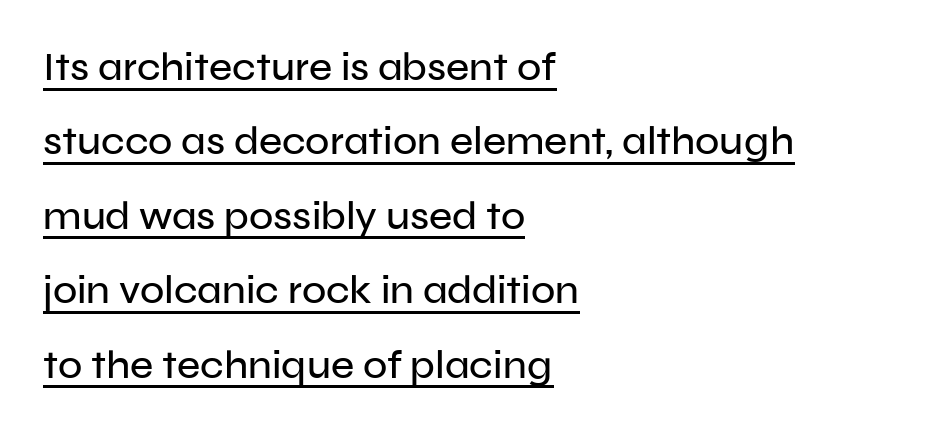
{"serif": "no", "italic": "no", "width": "normal", "stroke_contrast": "low", "x_height": "medium", "monospaced": "no", "underline": "yes", "align": "left", "line_spacing_ratio": 1.86, "letter_spacing": "normal", "letter_spacing_em": 0.0, "glyph_px": 40}
